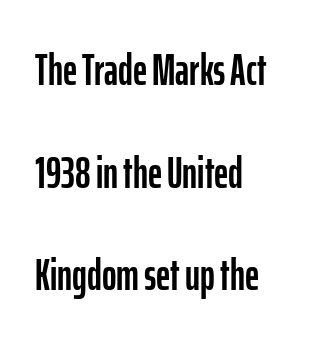
The letters carry no serifs — their stems end cleanly without finishing strokes. Honestly, the rows look like they've been pulled way apart. The passage shown is typed in a proportional face where columns would drift. The font's upright variant was chosen for this text.
